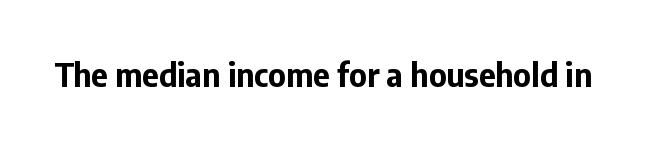
Q: Is the text bold? A: Yes.
Q: Is the text italic (slanted)? A: No, it is upright.
Q: Is the typeface a serif or a sans-serif typeface? A: Sans-serif.
Q: Is the text underlined? A: No.
Q: Is the spacing between letters normal or unusually wide? A: Normal.
Q: Width (condensed, normal, or wide)? A: Normal.
Q: Stroke contrast? A: Low.
Q: x-height? A: Medium.
Q: Monospaced? A: No.
